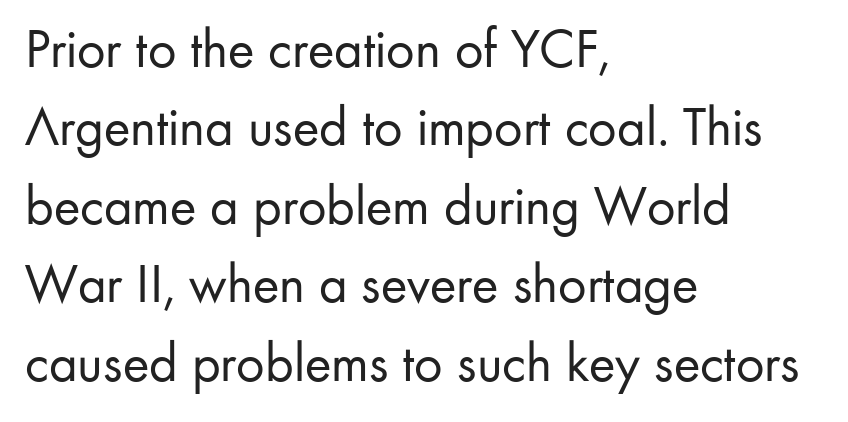
Is the stroke heavy? The answer is a plain regular-or-lighter. Letter spacing: default. Lines of text with bare space underneath. A normal amount of white space separates one row of letters from the next. A typesetter would call this proportional, since set widths differ per character.
